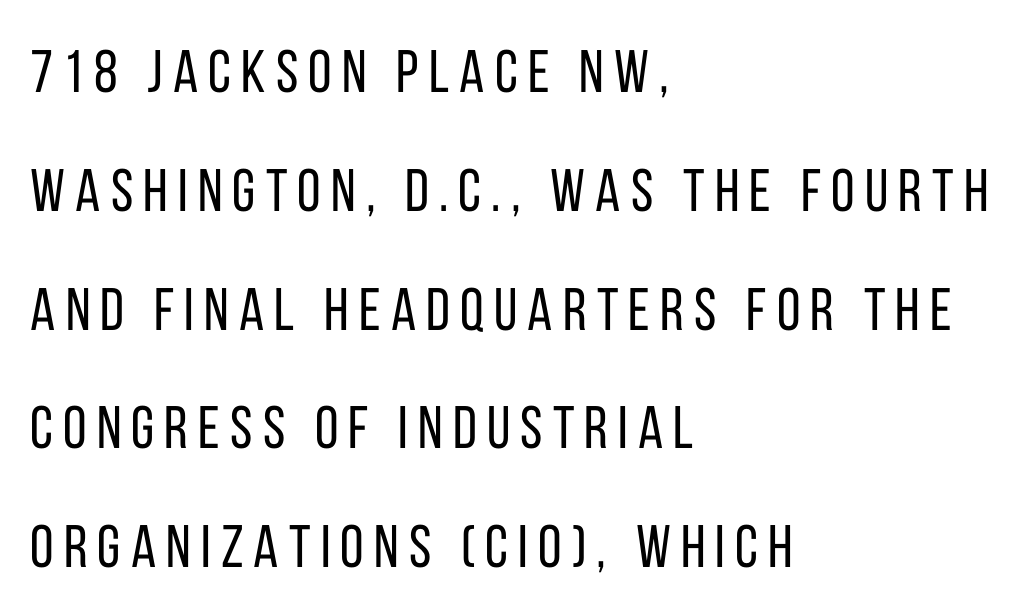
{"serif": "no", "italic": "no", "bold": "no", "weight": "regular", "width": "condensed", "stroke_contrast": "low", "x_height": "large", "monospaced": "no", "underline": "no", "align": "left", "line_spacing": "loose", "line_spacing_ratio": 1.98, "glyph_px": 60}
